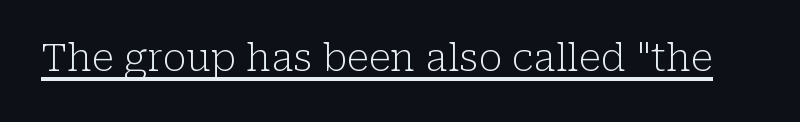
The image shows 39 px light serif type, upright; set normal letter spacing, underlined; low stroke contrast and a medium x-height.
